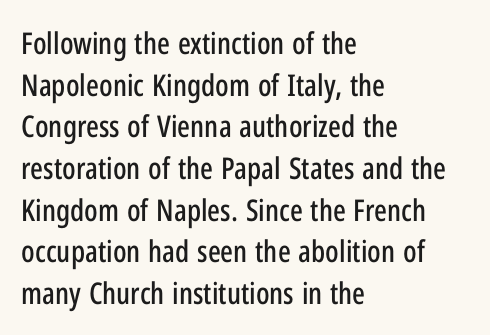
{"serif": "no", "italic": "no", "width": "condensed", "stroke_contrast": "low", "x_height": "medium", "monospaced": "no", "underline": "no", "align": "left", "line_spacing": "normal", "line_spacing_ratio": 1.39, "letter_spacing": "normal", "letter_spacing_em": 0.0, "glyph_px": 30}
